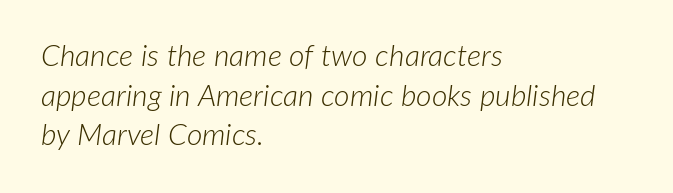
The image shows 30 px light type, italic (leaning right); set left-aligned, normal line spacing (1.32x), normal letter spacing, not underlined; low stroke contrast and a medium x-height.
